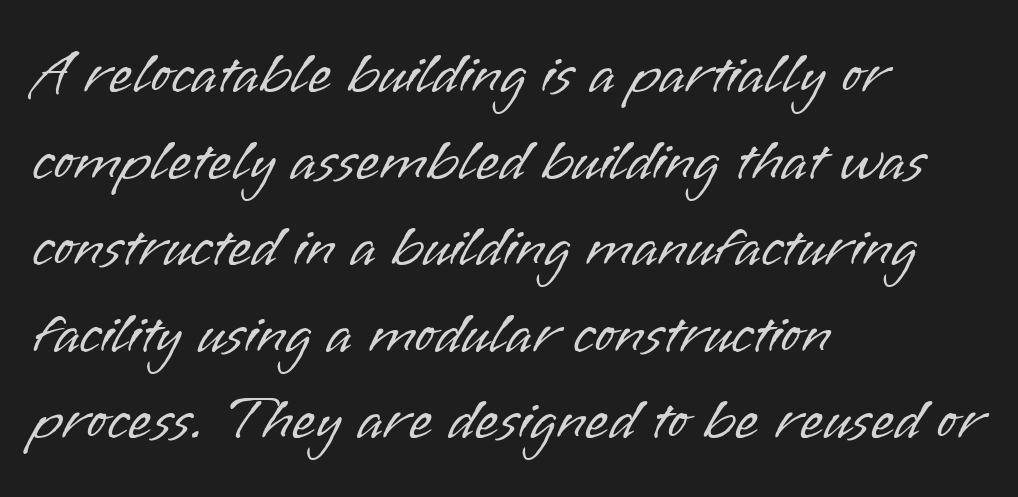
The image shows 61 px light sans-serif type; set left-aligned, normal line spacing (1.42x), normal letter spacing, not underlined; low stroke contrast and a small x-height.
